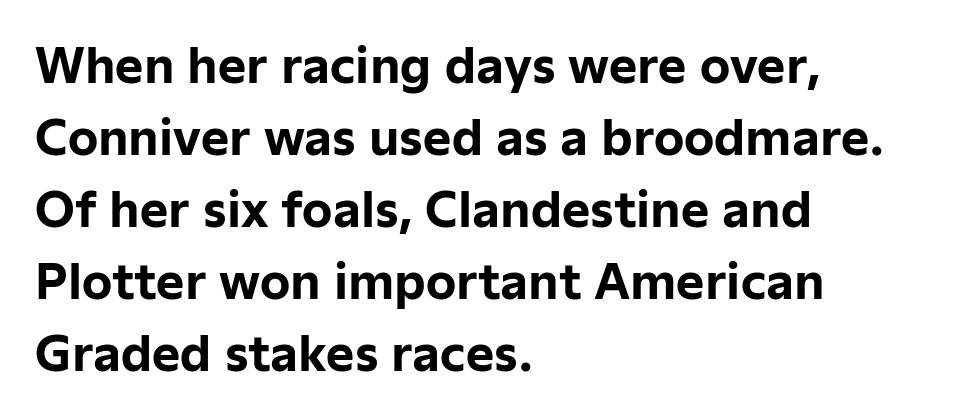
Q: Is the text bold? A: Yes.
Q: Is the text italic (slanted)? A: No, it is upright.
Q: Is the typeface a serif or a sans-serif typeface? A: Sans-serif.
Q: Is the text underlined? A: No.
Q: How is the paragraph aligned? A: Left-aligned.
Q: Is the spacing between letters normal or unusually wide? A: Normal.
Q: Is the spacing between lines tight, normal or loose? A: Normal.
Q: Width (condensed, normal, or wide)? A: Normal.
Q: Stroke contrast? A: Low.
Q: x-height? A: Medium.
Q: Monospaced? A: No.
